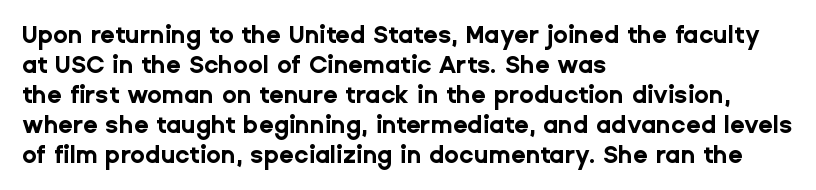
The image shows 24 px bold type, upright; set left-aligned, normal line spacing (1.25x), normal letter spacing, not underlined.
